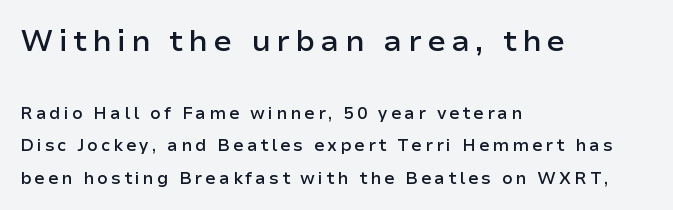
This is sans-serif lettering, the kind often seen on screens and signage. Plain, unruled lines of type. Style check: upright. Size hierarchy here favors the leading block over the trailing one. Is this a fixed-width face? No — the glyphs have proportional, varying widths.
